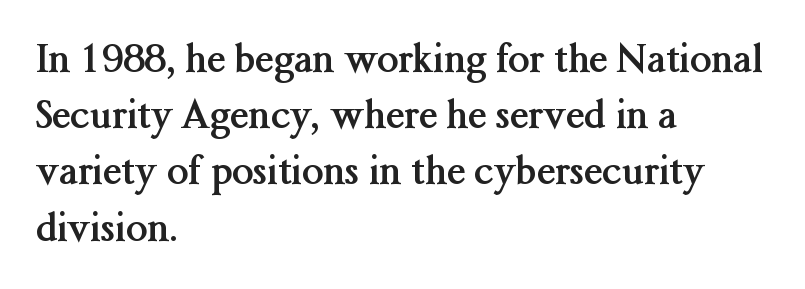
The image shows 38 px semibold serif type, upright; set left-aligned, normal line spacing (1.48x), normal letter spacing, not underlined; medium stroke contrast and a medium x-height.
